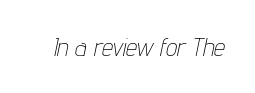
The image shows 25 px text type, italic (leaning right); set normal letter spacing, not underlined.
